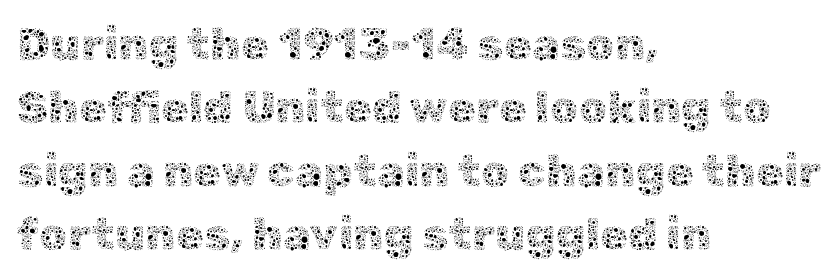
{"italic": "no", "bold": "no", "weight": "thin", "width": "normal", "x_height": "medium", "monospaced": "no", "underline": "no", "align": "left", "line_spacing": "normal", "line_spacing_ratio": 1.41, "letter_spacing": "normal", "letter_spacing_em": 0.0, "glyph_px": 45}
